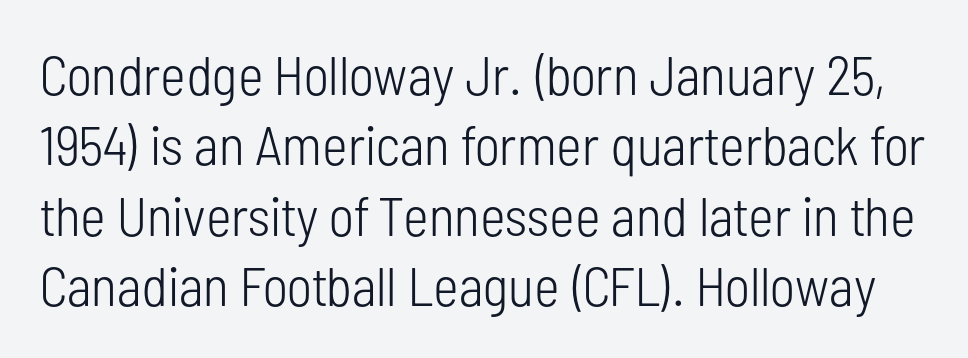
{"serif": "no", "italic": "no", "bold": "no", "weight": "light", "width": "condensed", "stroke_contrast": "low", "x_height": "medium", "monospaced": "no", "underline": "no", "line_spacing": "normal", "line_spacing_ratio": 1.28, "letter_spacing": "normal", "letter_spacing_em": 0.0, "glyph_px": 55}
